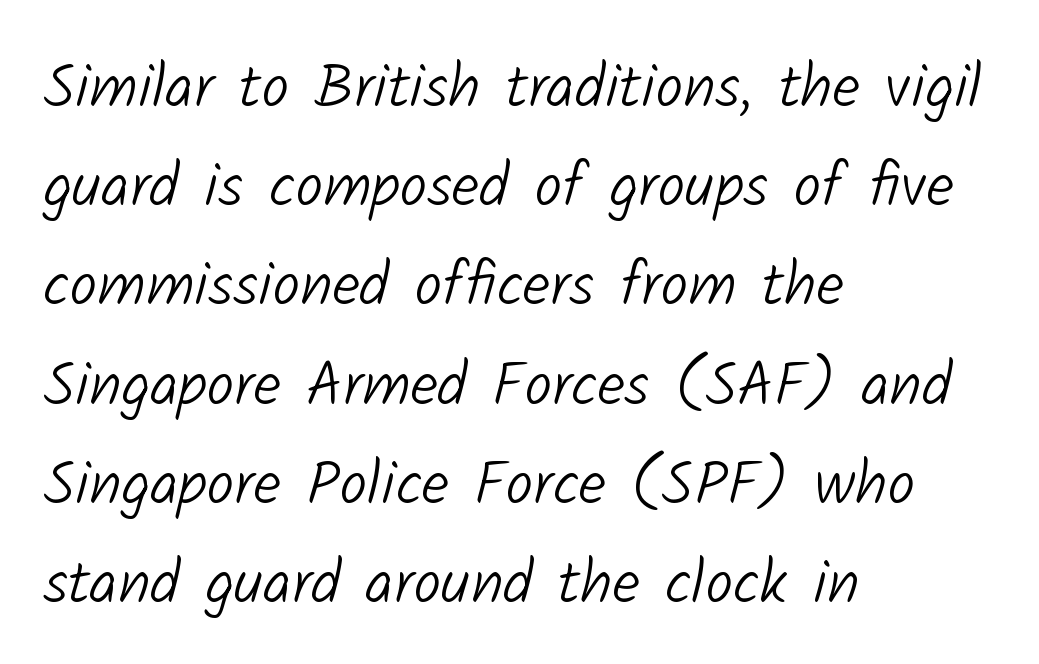
Are there feet on the stems? There aren't — it's a sans. No chunkiness to these letters — they're not bold. This block has exactly the height ordinary leading produces. Character widths vary here, with narrow letters taking less room than wide ones. Bare-footed words on every line.
